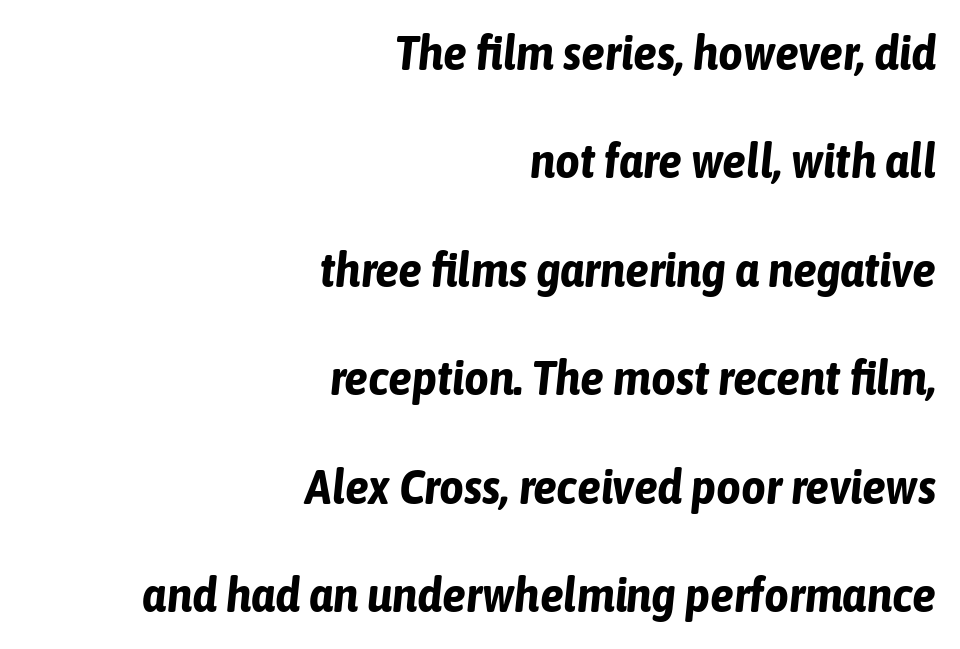
The image shows 48 px bold, condensed type, italic (leaning right); set right-aligned, loose line spacing (2.26x), normal letter spacing, not underlined; low stroke contrast and a medium x-height.
